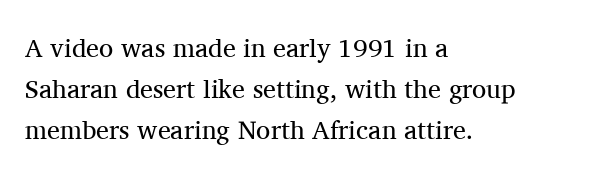
The words here are not underlined. Unbolded letterforms with no extra heft. Quick note: interline space is typical. These lines stack with their left ends in a neat column. Ordinary non-slanted type is in use. Here the glyphs are tracked normally, forming tight word shapes.
